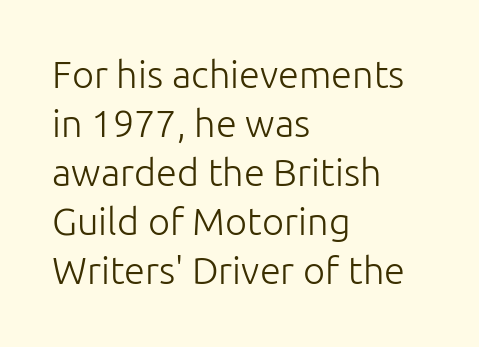
Every character sits straight up, as roman type does. The letters sit at their default tracking, neither squeezed nor spread. Visually the block forms a straight wall on the left and a jagged coastline on the right. This sample has the flowing, uneven cadence of proportional lettering.
